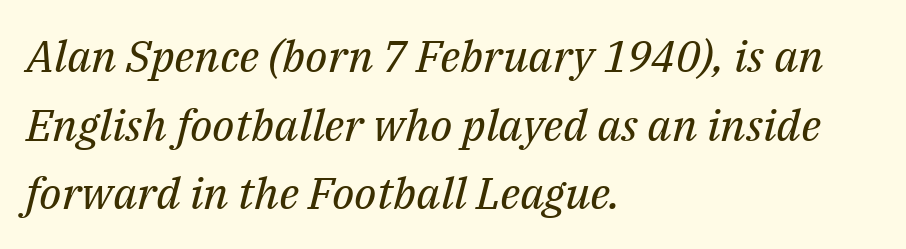
The image shows 44 px regular-weight serif type, italic (leaning right); set left-aligned, normal line spacing (1.56x), normal letter spacing, not underlined; medium stroke contrast and a medium x-height.
